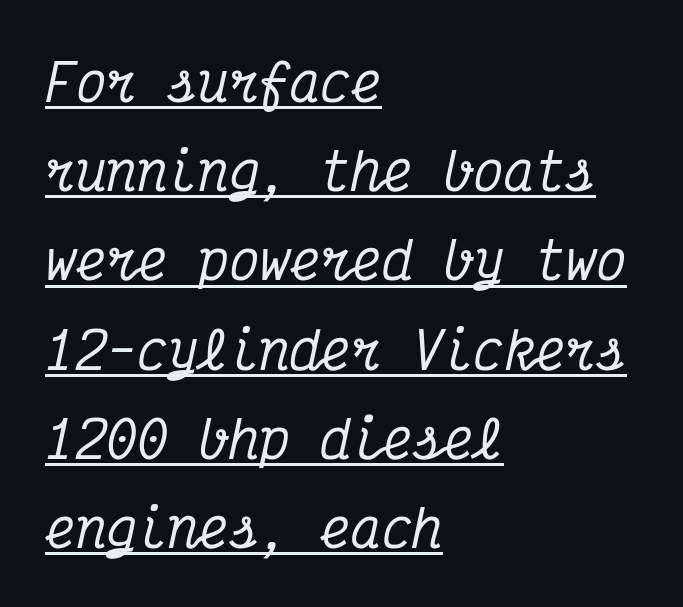
Q: Is the text italic (slanted)? A: Yes, it leans right by about 12 degrees.
Q: Is the typeface a serif or a sans-serif typeface? A: Serif.
Q: Is the text underlined? A: Yes.
Q: How is the paragraph aligned? A: Left-aligned.
Q: Is the spacing between letters normal or unusually wide? A: Normal.
Q: Width (condensed, normal, or wide)? A: Condensed.
Q: Stroke contrast? A: Medium.
Q: x-height? A: Medium.
Q: Monospaced? A: Yes.
